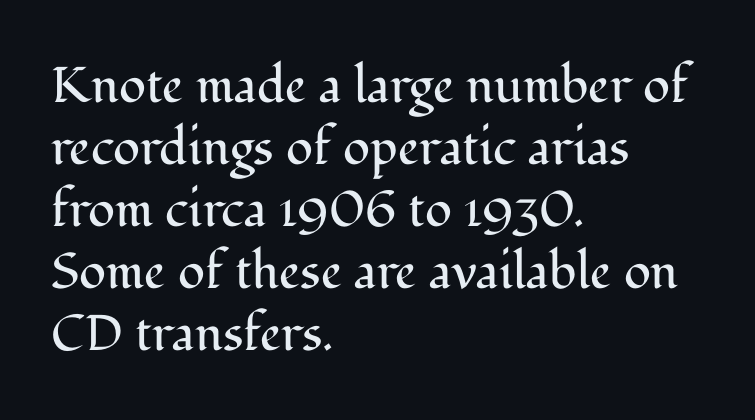
The image shows 50 px regular-weight serif type, upright; set left-aligned, line spacing 1.24x, normal letter spacing, not underlined; medium stroke contrast and a medium x-height.
